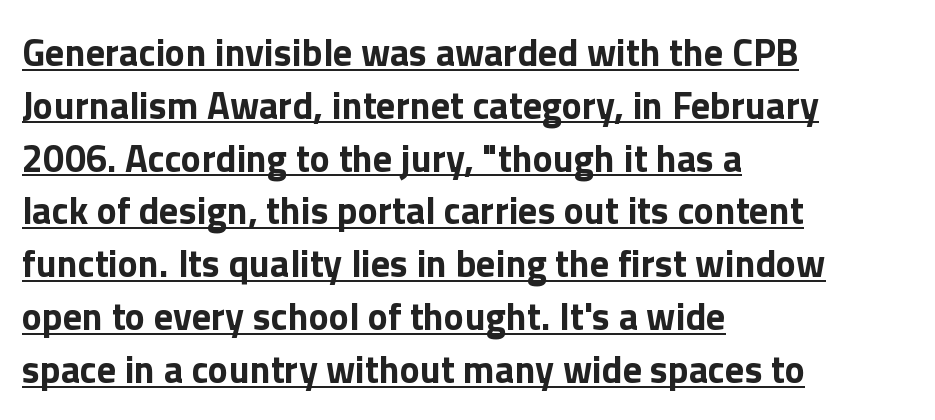
{"serif": "no", "italic": "no", "bold": "yes", "weight": "bold", "width": "normal", "stroke_contrast": "low", "x_height": "medium", "monospaced": "no", "underline": "yes", "align": "left", "line_spacing": "normal", "line_spacing_ratio": 1.39, "letter_spacing": "normal", "letter_spacing_em": 0.0, "glyph_px": 38}
